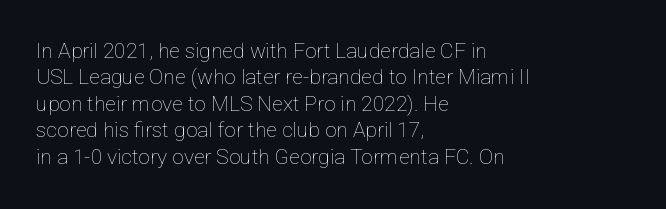
{"italic": "no", "bold": "no", "underline": "no", "align": "left", "line_spacing": "normal", "line_spacing_ratio": 1.26, "letter_spacing": "normal", "letter_spacing_em": 0.0, "glyph_px": 21}
